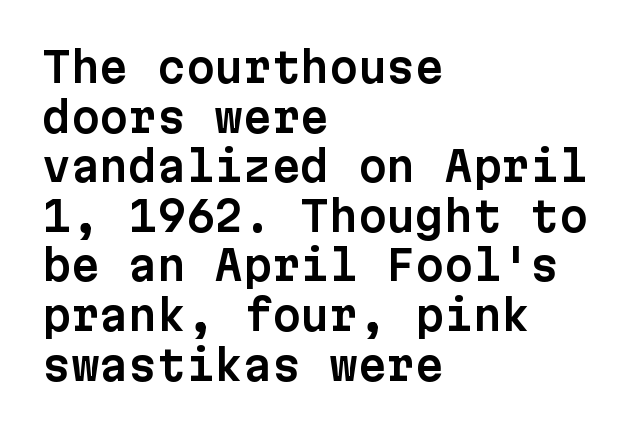
The setting favours the left margin, as ordinary paragraphs usually do. A bare baseline throughout the passage. Nope, no serifs anywhere on these letters. The letters march in equal steps, a hallmark of fixed-pitch type. In terms of letterspacing, this is plain default setting. You can tell it's not italic because the verticals are truly vertical.
